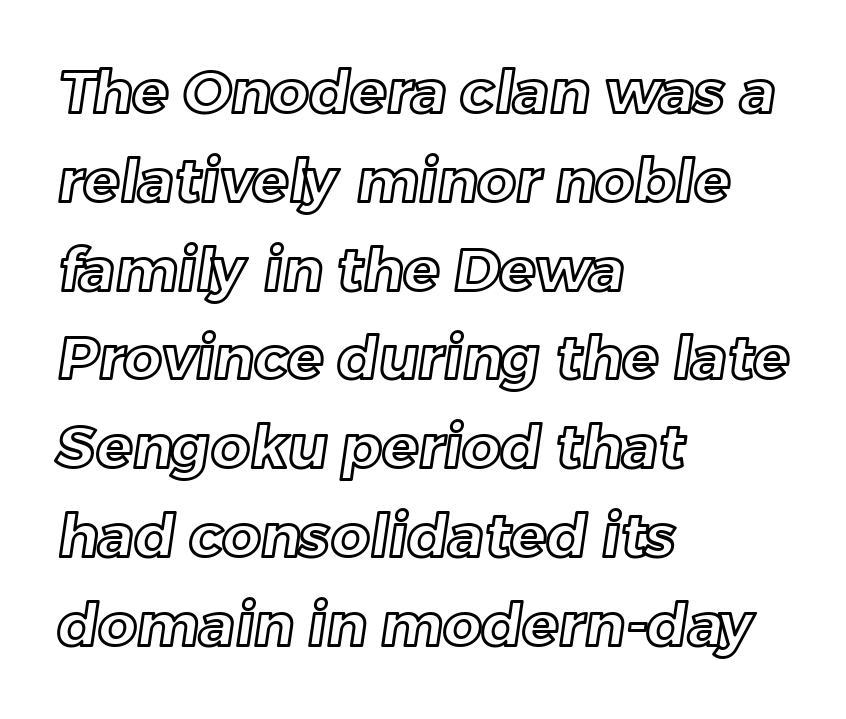
Each row of text sits above clean, open space. The passage shown is typed in a proportional face where columns would drift. The compositor pushed each line to the left boundary. Nobody touched the tracking dial on this one.
